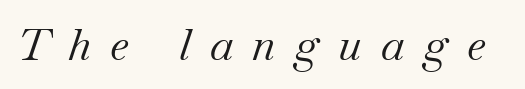
Q: Is the text bold? A: No.
Q: Is the text italic (slanted)? A: Yes, it leans right by about 18 degrees.
Q: Is the typeface a serif or a sans-serif typeface? A: Serif.
Q: Is the text underlined? A: No.
Q: Is the spacing between letters normal or unusually wide? A: Unusually wide.
Q: Width (condensed, normal, or wide)? A: Normal.
Q: Stroke contrast? A: Medium.
Q: x-height? A: Small.
Q: Monospaced? A: No.
